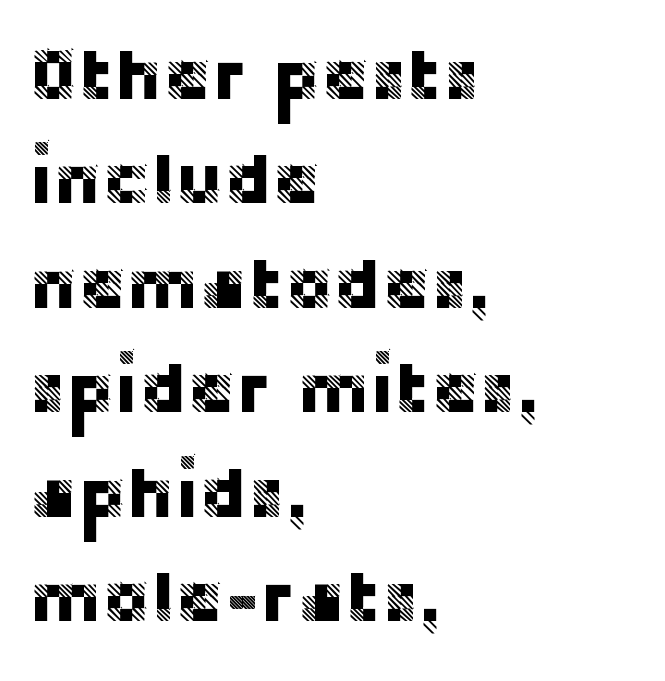
Q: Is the text italic (slanted)? A: No, it is upright.
Q: Is the typeface a serif or a sans-serif typeface? A: Sans-serif.
Q: Is the text underlined? A: No.
Q: How is the paragraph aligned? A: Left-aligned.
Q: Is the spacing between letters normal or unusually wide? A: Normal.
Q: Is the spacing between lines tight, normal or loose? A: Normal.
Q: Width (condensed, normal, or wide)? A: Normal.
Q: Stroke contrast? A: Low.
Q: x-height? A: Large.
Q: Monospaced? A: No.
